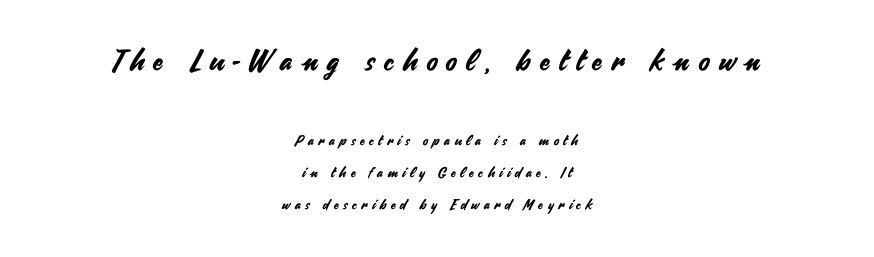
The image shows 29 px sans-serif type; set centered, loose line spacing (2.3x), unusually wide letter spacing (+0.33 em), not underlined; the first (top) block is 2.07x larger; medium stroke contrast and a small x-height.
